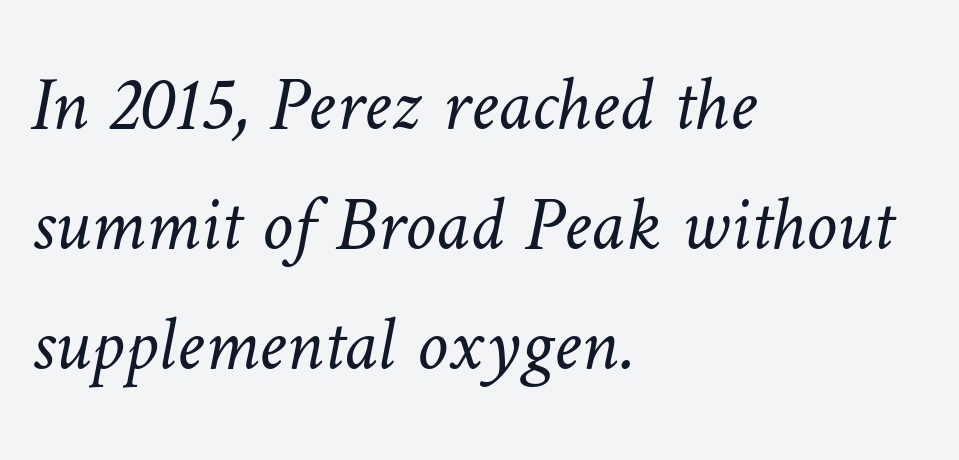
Glyph-to-glyph distance matches everyday printed text. This sample has the flowing, uneven cadence of proportional lettering. Heft: none added — not bold. In terms of leading, this rendering sits right in the middle.
